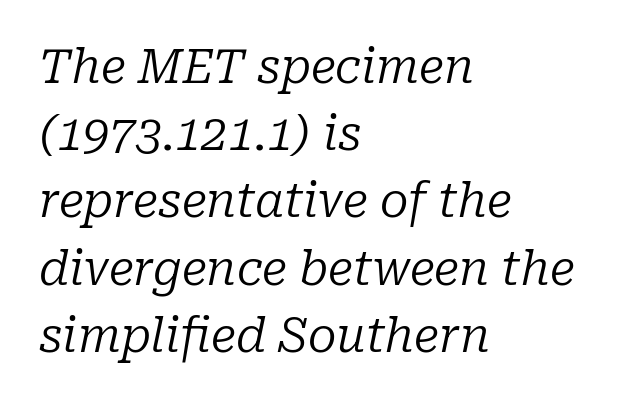
{"serif": "yes", "italic": "yes", "lean": "right", "slant_degrees": 10, "bold": "no", "weight": "regular", "width": "normal", "stroke_contrast": "low", "x_height": "medium", "monospaced": "no", "underline": "no", "align": "left", "line_spacing": "normal", "line_spacing_ratio": 1.43, "letter_spacing": "normal", "letter_spacing_em": 0.0, "glyph_px": 47}
